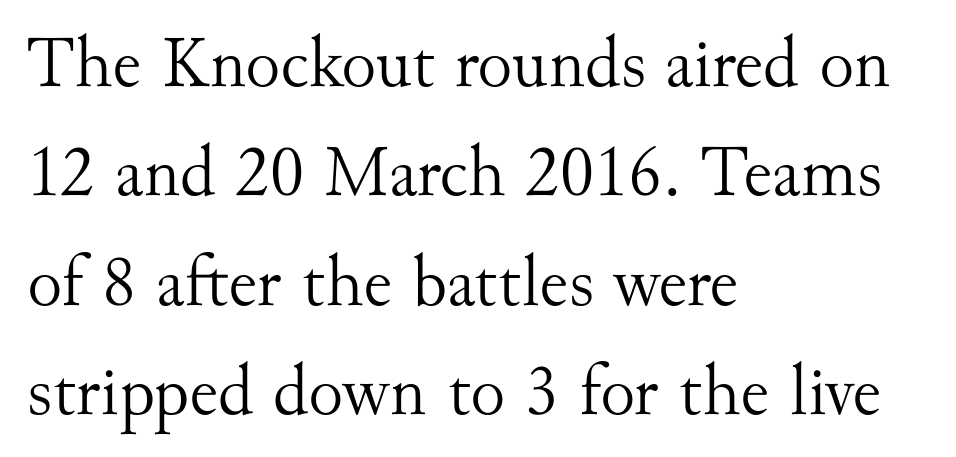
Q: Is the text bold? A: No.
Q: Is the text italic (slanted)? A: No, it is upright.
Q: Is the typeface a serif or a sans-serif typeface? A: Serif.
Q: Is the text underlined? A: No.
Q: How is the paragraph aligned? A: Left-aligned.
Q: Is the spacing between letters normal or unusually wide? A: Normal.
Q: Is the spacing between lines tight, normal or loose? A: Normal.
Q: Width (condensed, normal, or wide)? A: Normal.
Q: Stroke contrast? A: Medium.
Q: x-height? A: Small.
Q: Monospaced? A: No.
